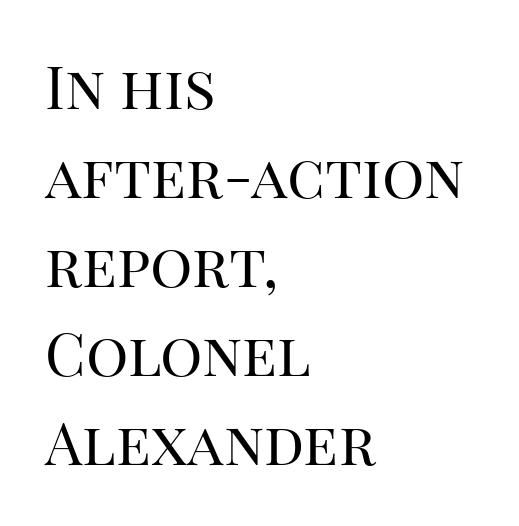
The image shows 59 px regular-weight serif type, upright; set left-aligned, normal line spacing (1.51x), normal letter spacing, not underlined; high stroke contrast and a large x-height.
